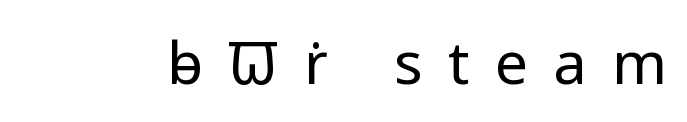
The image shows 59 px regular-weight sans-serif type, upright; set unusually wide letter spacing (+0.43 em), not underlined; low stroke contrast and a medium x-height.
